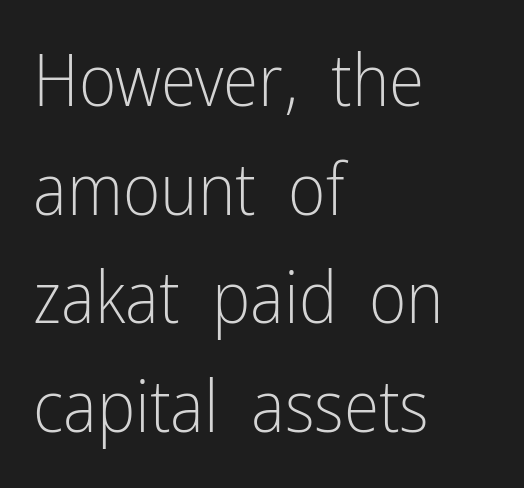
{"serif": "no", "italic": "no", "bold": "no", "weight": "light", "width": "condensed", "stroke_contrast": "low", "x_height": "medium", "monospaced": "no", "underline": "no", "align": "left", "line_spacing": "normal", "line_spacing_ratio": 1.51, "letter_spacing": "normal", "letter_spacing_em": 0.0, "glyph_px": 72}
